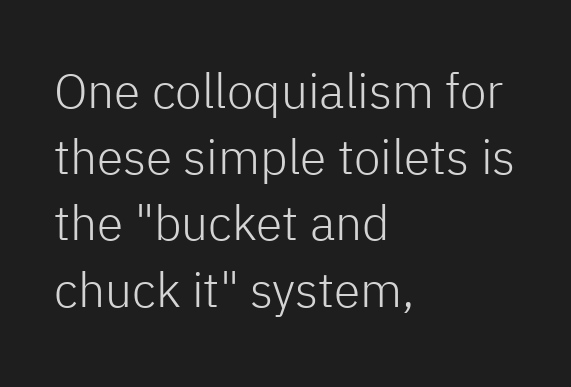
The image shows 48 px light sans-serif type, upright; set left-aligned, normal line spacing (1.38x), normal letter spacing, not underlined; low stroke contrast and a medium x-height.
